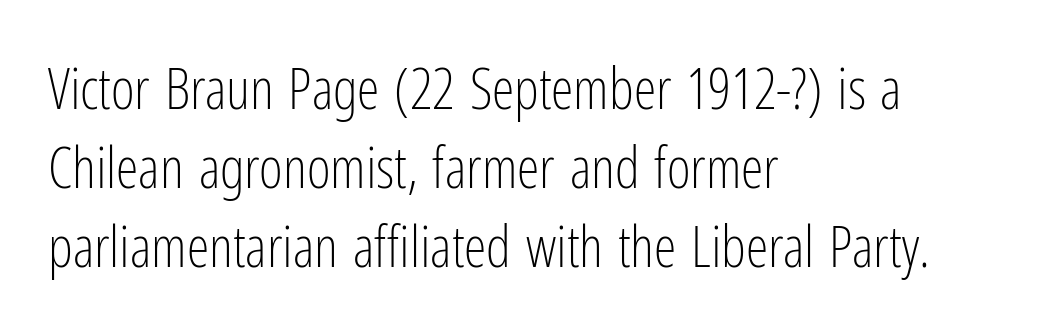
The image shows 57 px light, condensed sans-serif type, upright; set left-aligned, normal line spacing (1.39x), normal letter spacing, not underlined; low stroke contrast and a medium x-height.
